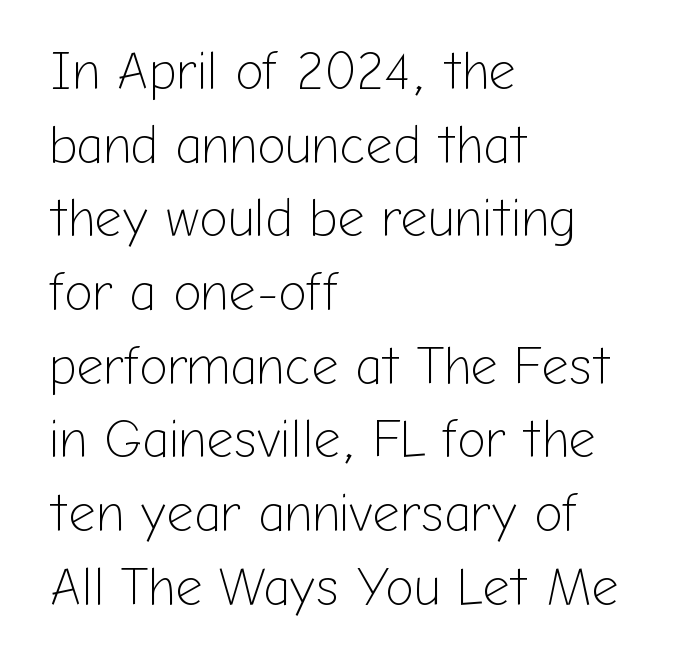
The image shows 53 px light sans-serif type, upright; set left-aligned, normal line spacing (1.39x), normal letter spacing, not underlined; low stroke contrast and a medium x-height.
